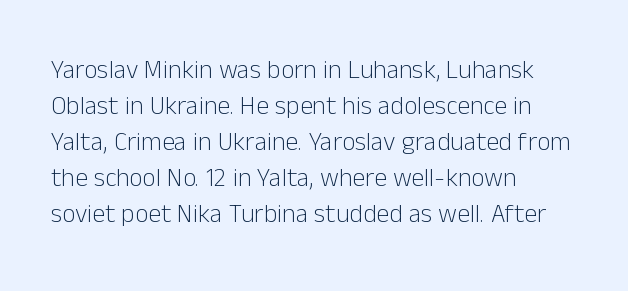
The characters are drawn with everyday or finer stroke widths. Line beginnings align vertically; line endings do not. Rule under the text: the space is simply empty. Words appear dense and cohesive because spacing is normal. Whoever set this chose a conventional vertical rhythm. Rendered with straight, roman letterforms.
